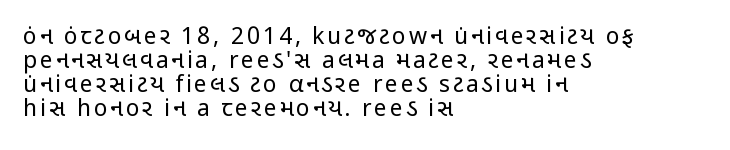
{"italic": "no", "bold": "no", "underline": "no", "align": "left", "line_spacing": "tight", "line_spacing_ratio": 1.05, "glyph_px": 23}
